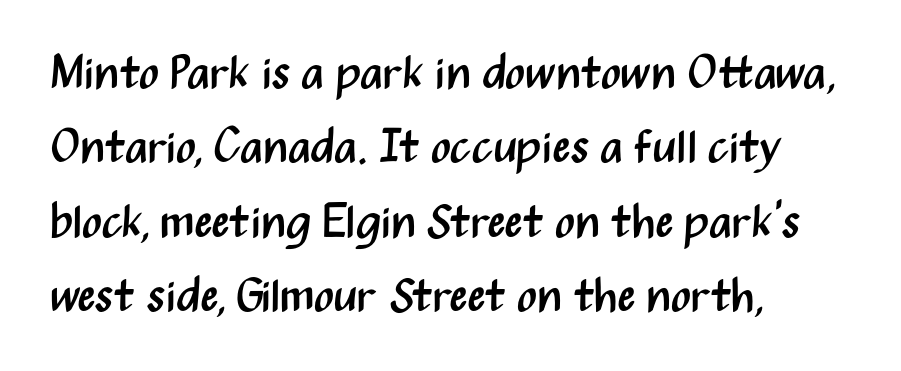
Leftover space on each line is placed entirely after the last word. Clear beneath every line of the passage. Honestly, the letter spacing is just normal — you wouldn't notice it. These lines are rendered in a variable-pitch font. Compared with typical paragraphs, the rows here are spaced about the same.
